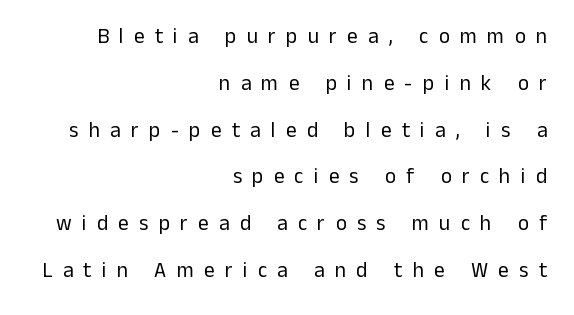
{"italic": "no", "bold": "no", "underline": "no", "align": "right", "line_spacing": "loose", "line_spacing_ratio": 2.23, "letter_spacing": "wide", "letter_spacing_em": 0.49, "glyph_px": 21}
